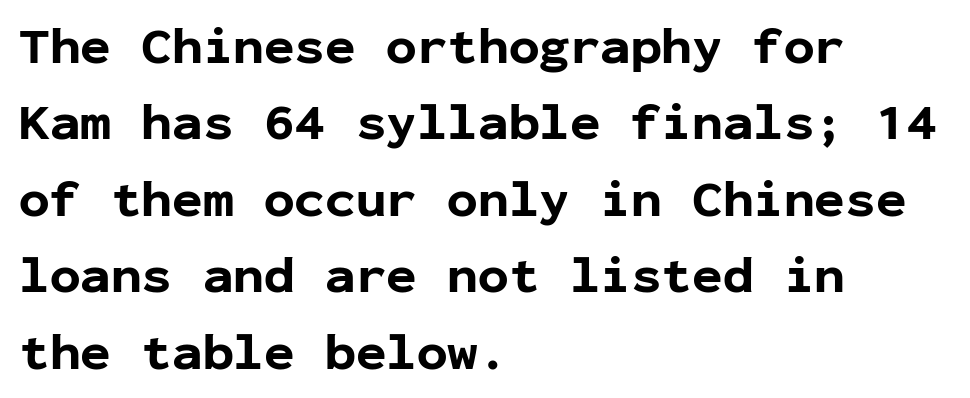
{"serif": "no", "italic": "no", "bold": "yes", "weight": "bold", "width": "normal", "stroke_contrast": "low", "x_height": "medium", "monospaced": "yes", "underline": "no", "align": "left", "line_spacing": "normal", "line_spacing_ratio": 1.5, "letter_spacing": "normal", "letter_spacing_em": 0.0, "glyph_px": 51}
